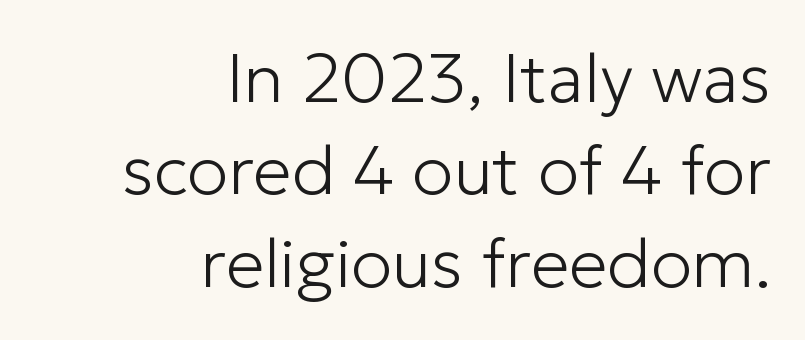
Interline gaps are of average width in this sample. Think of a printed novel: that variable character pitch is what you see here. Nope, no serifs anywhere on these letters. Weight class: somewhere from thin through regular.
